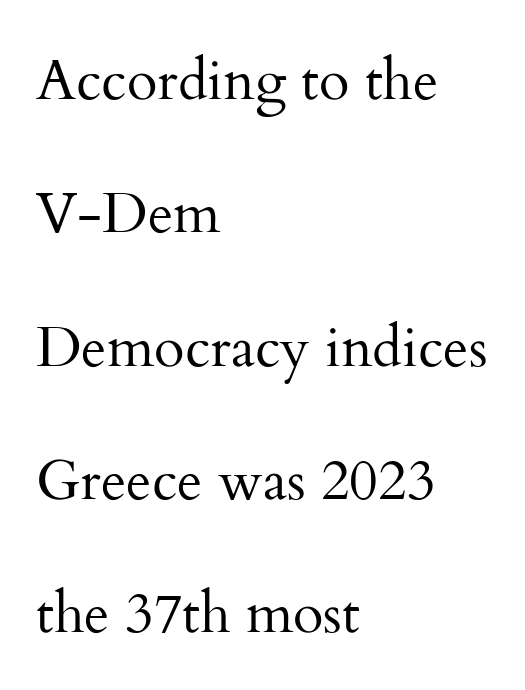
These lines were composed using upright roman letters. Proportional: the letters do not fall into vertical columns. Spacing between characters is what you'd get straight out of the box. Beneath every word, the page is bare.
